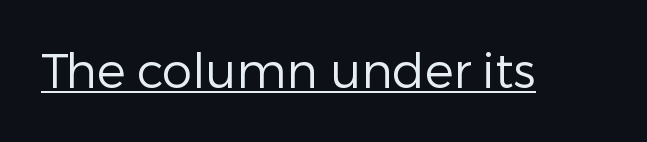
Q: Is the text bold? A: No.
Q: Is the text italic (slanted)? A: No, it is upright.
Q: Is the typeface a serif or a sans-serif typeface? A: Sans-serif.
Q: Is the text underlined? A: Yes.
Q: Is the spacing between letters normal or unusually wide? A: Normal.
Q: Width (condensed, normal, or wide)? A: Normal.
Q: Stroke contrast? A: Low.
Q: x-height? A: Medium.
Q: Monospaced? A: No.
